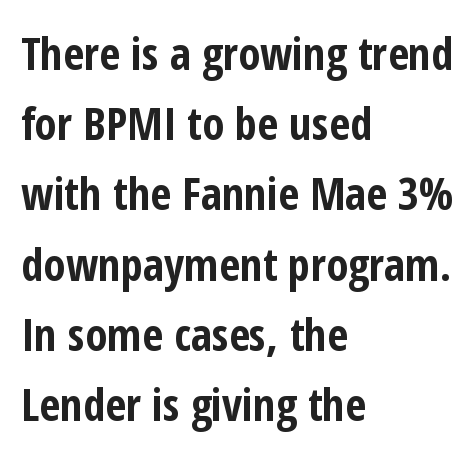
{"serif": "no", "italic": "no", "bold": "yes", "weight": "bold", "width": "condensed", "stroke_contrast": "low", "x_height": "medium", "monospaced": "no", "underline": "no", "align": "left", "line_spacing": "normal", "line_spacing_ratio": 1.56, "letter_spacing": "normal", "letter_spacing_em": 0.0, "glyph_px": 45}
